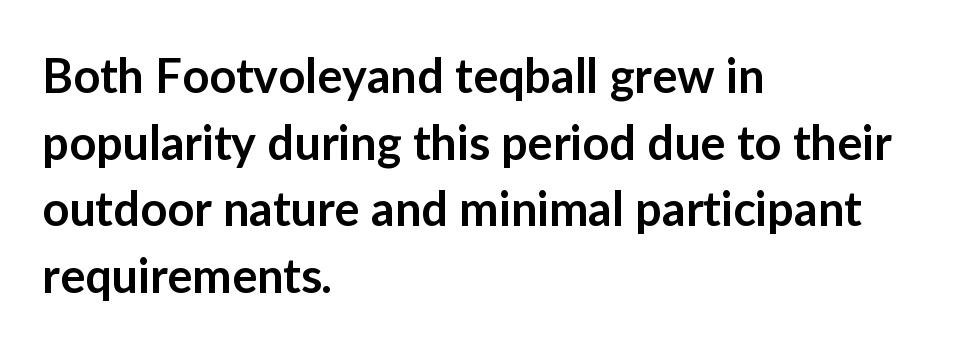
The image shows 47 px semibold sans-serif type, upright; set left-aligned, normal line spacing (1.42x), normal letter spacing, not underlined; low stroke contrast and a medium x-height.
